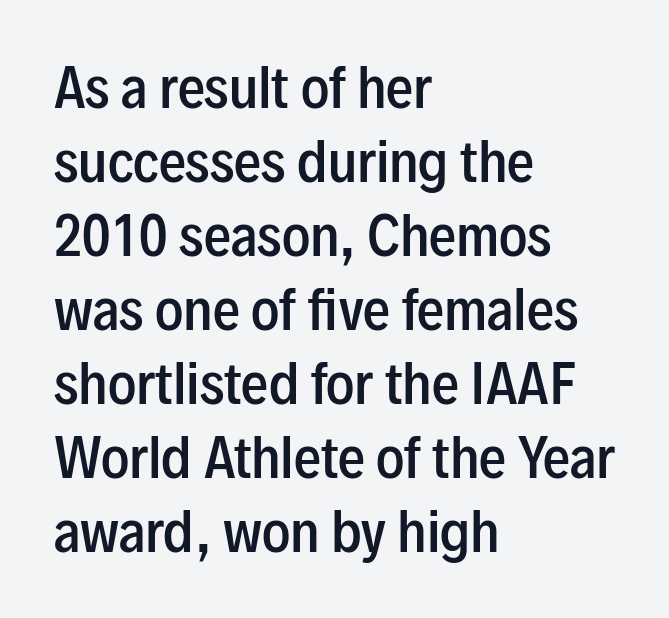
Q: Is the text bold? A: Semi-bold.
Q: Is the text italic (slanted)? A: No, it is upright.
Q: Is the typeface a serif or a sans-serif typeface? A: Sans-serif.
Q: Is the text underlined? A: No.
Q: How is the paragraph aligned? A: Left-aligned.
Q: Is the spacing between letters normal or unusually wide? A: Normal.
Q: Is the spacing between lines tight, normal or loose? A: Normal.
Q: Width (condensed, normal, or wide)? A: Condensed.
Q: Stroke contrast? A: Low.
Q: x-height? A: Medium.
Q: Monospaced? A: No.
